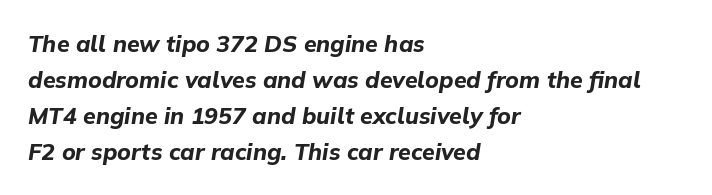
The lines in this sample share a left origin and differ only in where they stop. The zone under the glyphs is completely vacant. Designer's note — italics engaged. Is the letter spacing exaggerated? No — it looks like the ordinary default.
